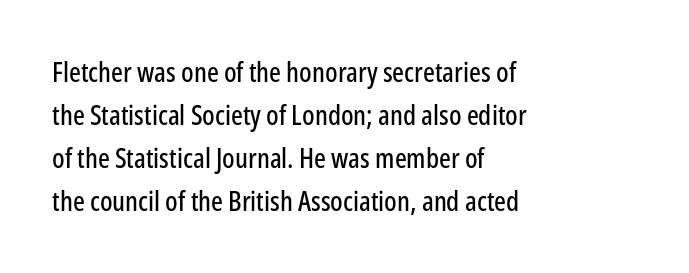
Q: Is the text italic (slanted)? A: No, it is upright.
Q: Is the typeface a serif or a sans-serif typeface? A: Sans-serif.
Q: Is the text underlined? A: No.
Q: How is the paragraph aligned? A: Left-aligned.
Q: Is the spacing between letters normal or unusually wide? A: Normal.
Q: Is the spacing between lines tight, normal or loose? A: Normal.
Q: Width (condensed, normal, or wide)? A: Condensed.
Q: Stroke contrast? A: Low.
Q: x-height? A: Medium.
Q: Monospaced? A: No.
